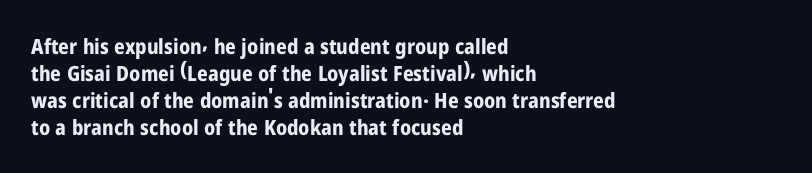
{"italic": "no", "bold": "yes", "underline": "no", "align": "left", "line_spacing": "normal", "line_spacing_ratio": 1.28, "letter_spacing": "normal", "letter_spacing_em": 0.0, "glyph_px": 21}
